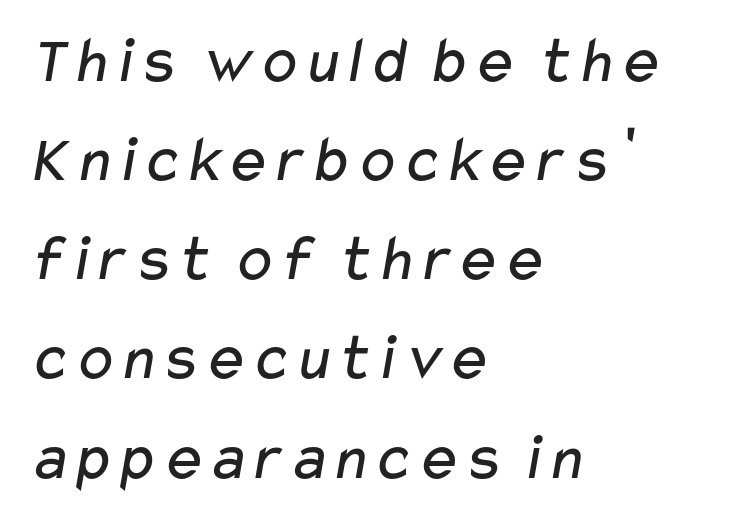
The passage is arranged the way most books set body copy — flush left. Summary of weight: not heavy and not bold. Descenders hang freely into open space. Glyph-to-glyph distance matches everyday printed text.
